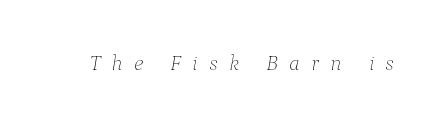
The image shows 22 px text type, italic (leaning right); set unusually wide letter spacing (+0.5 em), not underlined.
